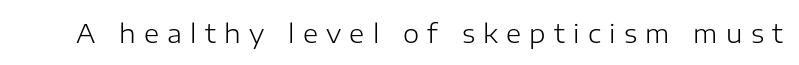
The image shows 26 px text type, upright; set unusually wide letter spacing (+0.32 em), not underlined.
